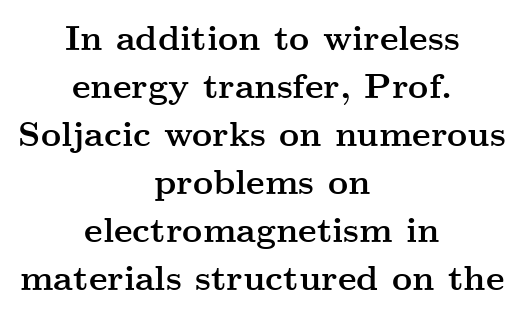
Q: Is the text bold? A: Yes.
Q: Is the text italic (slanted)? A: No, it is upright.
Q: Is the typeface a serif or a sans-serif typeface? A: Serif.
Q: Is the text underlined? A: No.
Q: How is the paragraph aligned? A: Centered.
Q: Is the spacing between letters normal or unusually wide? A: Normal.
Q: Is the spacing between lines tight, normal or loose? A: Normal.
Q: Width (condensed, normal, or wide)? A: Wide.
Q: Stroke contrast? A: Medium.
Q: x-height? A: Small.
Q: Monospaced? A: No.
